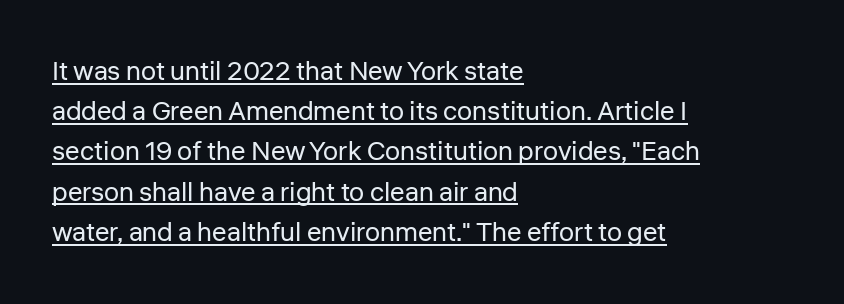
The image shows 27 px text type, upright; set left-aligned, normal line spacing (1.49x), normal letter spacing, underlined.
